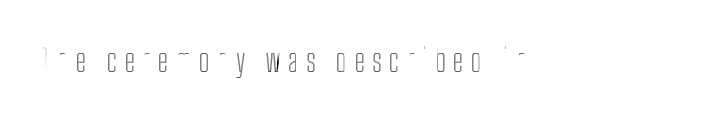
The image shows 31 px condensed type, upright; set unusually wide letter spacing (+0.24 em), not underlined; a medium x-height.
